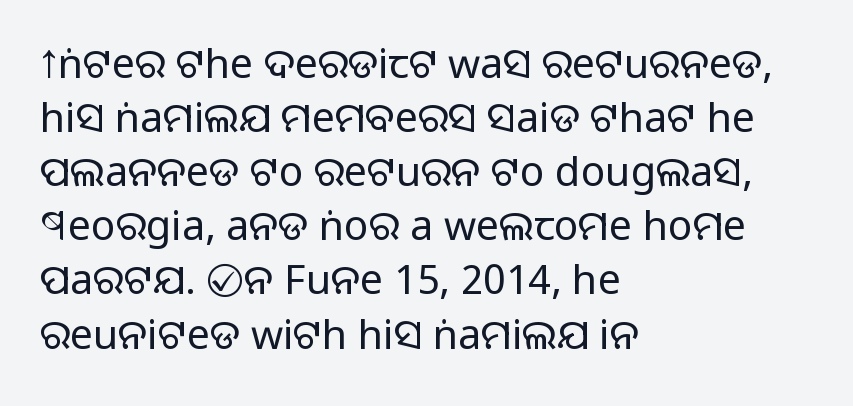
Q: Is the text bold? A: No.
Q: Is the text italic (slanted)? A: No, it is upright.
Q: Is the typeface a serif or a sans-serif typeface? A: Sans-serif.
Q: Is the text underlined? A: No.
Q: How is the paragraph aligned? A: Left-aligned.
Q: Is the spacing between letters normal or unusually wide? A: Normal.
Q: Is the spacing between lines tight, normal or loose? A: Normal.
Q: Width (condensed, normal, or wide)? A: Normal.
Q: Stroke contrast? A: Low.
Q: x-height? A: Large.
Q: Monospaced? A: No.
